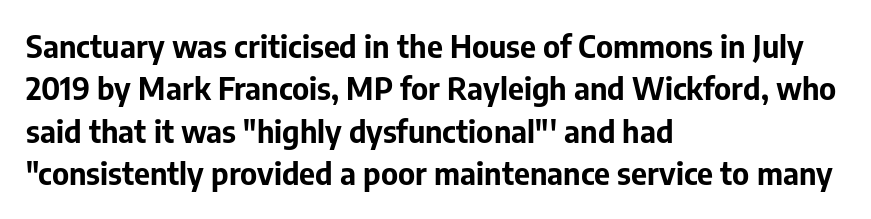
The setting favours the left margin, as ordinary paragraphs usually do. Reading down the column, the eye jumps a familiar distance to each next line. Each letter keeps its own natural width here, so spacing adapts to shape. The lettering stays uniformly vertical, giving the passage a roman look.
